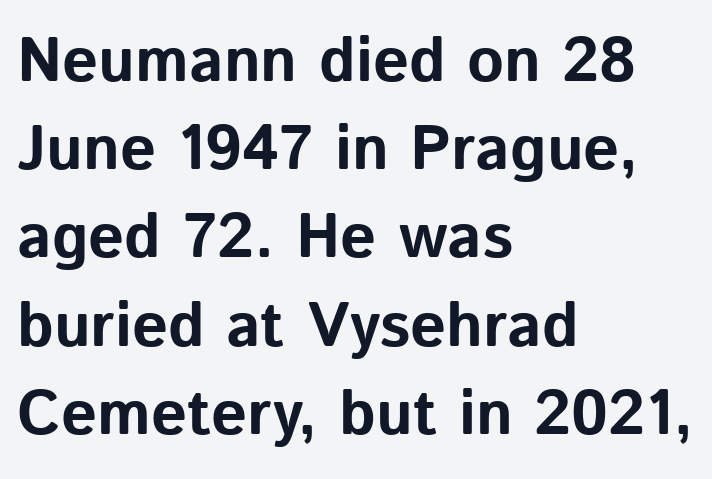
Q: Is the text bold? A: Yes.
Q: Is the text italic (slanted)? A: No, it is upright.
Q: Is the typeface a serif or a sans-serif typeface? A: Sans-serif.
Q: Is the text underlined? A: No.
Q: How is the paragraph aligned? A: Left-aligned.
Q: Is the spacing between letters normal or unusually wide? A: Normal.
Q: Is the spacing between lines tight, normal or loose? A: Normal.
Q: Width (condensed, normal, or wide)? A: Normal.
Q: Stroke contrast? A: Low.
Q: x-height? A: Medium.
Q: Monospaced? A: No.
